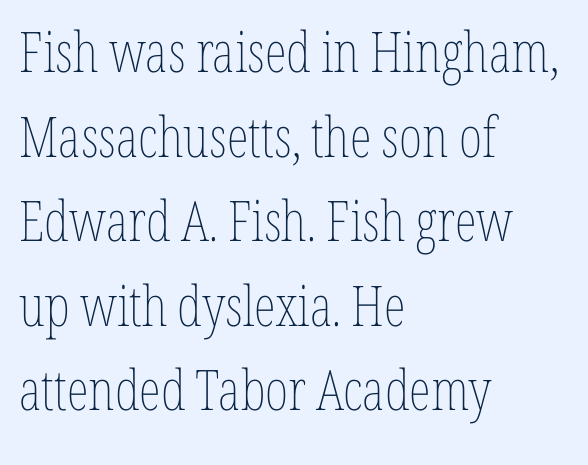
Summary of vertical rhythm: regular, with standard interline spacing. Where is the straight margin? On the left. Posture: upright roman. The rendering uses natural spacing where letterforms have individual widths. Weight class: somewhere from thin through regular. The letterforms sit shoulder to shoulder at normal distance.
